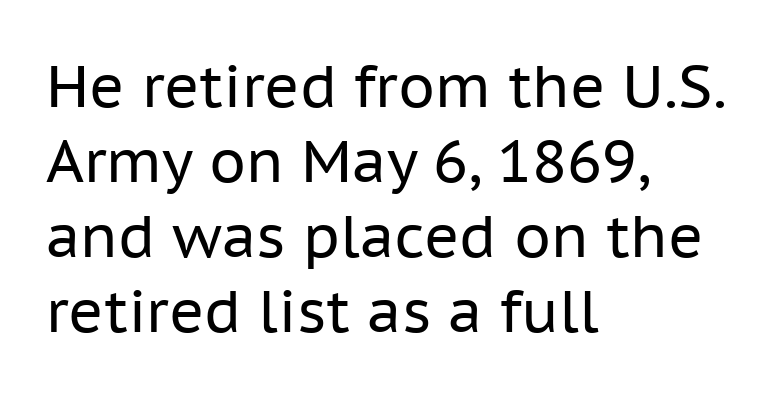
Leading: standard. The passage shown is typed in a proportional face where columns would drift. A clean baseline with only descenders dipping below it. What stands out about the letter spacing? Nothing — it is the standard amount.
